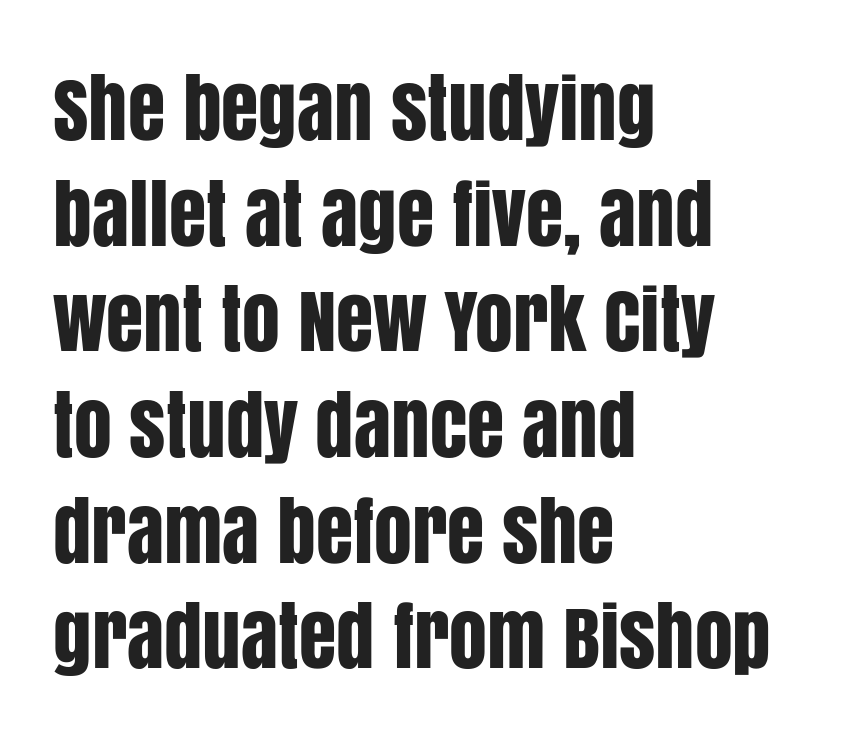
{"serif": "no", "italic": "no", "width": "condensed", "stroke_contrast": "low", "x_height": "large", "monospaced": "no", "underline": "no", "align": "left", "line_spacing": "normal", "line_spacing_ratio": 1.39, "letter_spacing": "normal", "letter_spacing_em": 0.0, "glyph_px": 76}
